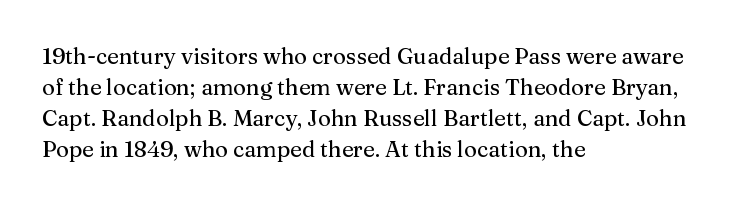
{"italic": "no", "underline": "no", "align": "left", "line_spacing": "normal", "line_spacing_ratio": 1.41, "letter_spacing": "normal", "letter_spacing_em": 0.0, "glyph_px": 22}
